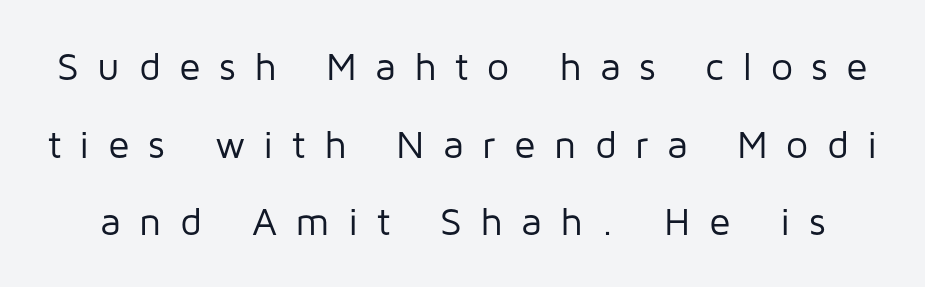
{"serif": "no", "italic": "no", "bold": "no", "weight": "regular", "width": "normal", "stroke_contrast": "low", "x_height": "medium", "monospaced": "no", "underline": "no", "line_spacing": "loose", "line_spacing_ratio": 1.99, "letter_spacing": "wide", "letter_spacing_em": 0.47, "glyph_px": 39}
